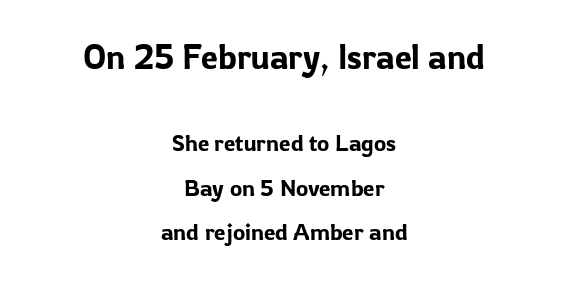
No feet cap the strokes, marking this as sans-serif type. The passage shown is typed in a proportional face where columns would drift. The rendering positions every line midway between the sides. A student would notice the top passage is typeset larger than what follows. The space between consecutive lines is lavish.
